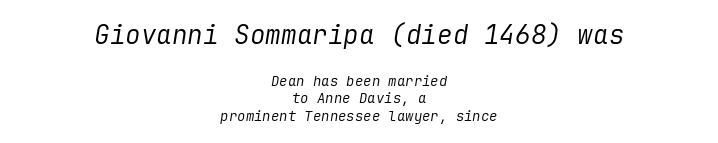
No extra tracking has been applied to these lines. Interline gaps are of average width in this sample. There's an unmistakable incline to the writing here. Character size in the leading block exceeds that of the trailing block. The font sits on the lighter half of the weight spectrum, regular included.
